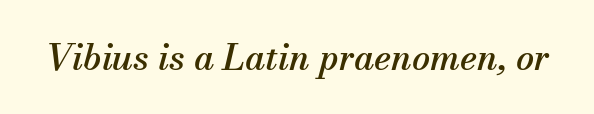
The image shows 36 px serif type, italic (leaning right); set normal letter spacing, not underlined; medium stroke contrast and a small x-height.
